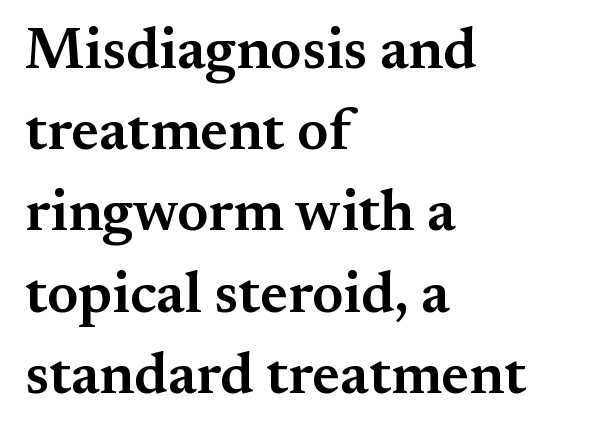
The image shows 58 px semibold serif type, upright; set left-aligned, normal line spacing (1.4x), normal letter spacing, not underlined; medium stroke contrast and a small x-height.
